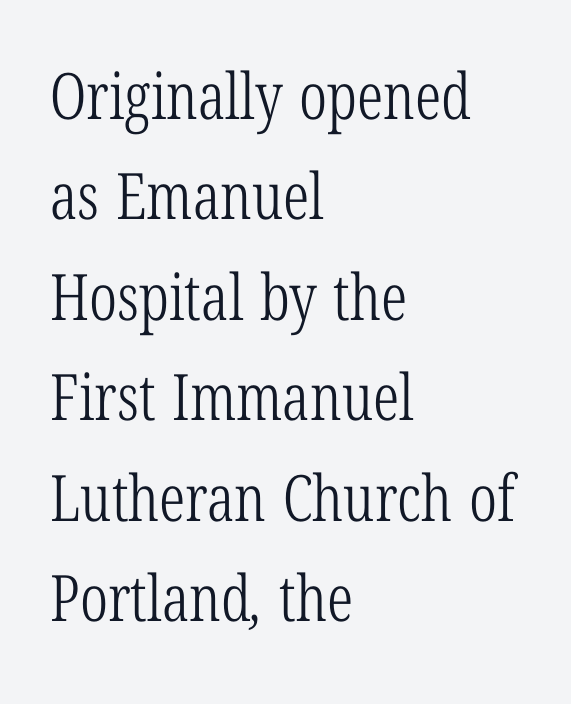
{"serif": "yes", "bold": "no", "weight": "light", "width": "condensed", "stroke_contrast": "low", "x_height": "medium", "monospaced": "no", "underline": "no", "align": "left", "line_spacing": "normal", "line_spacing_ratio": 1.57, "letter_spacing": "normal", "letter_spacing_em": 0.0, "glyph_px": 64}
